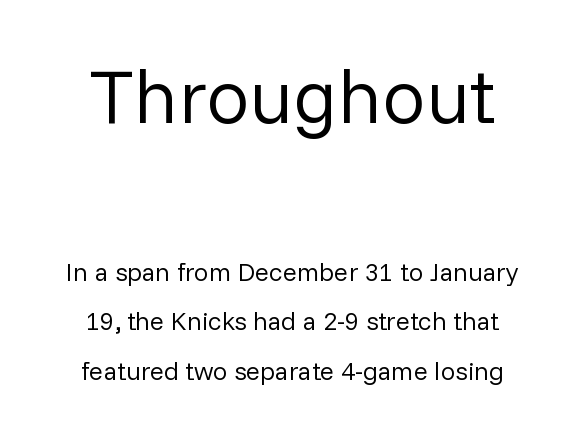
The image shows 77 px regular-weight sans-serif type, upright; set centered, loose line spacing (1.91x), normal letter spacing, not underlined; the first (top) block is 2.96x larger; low stroke contrast and a medium x-height.
